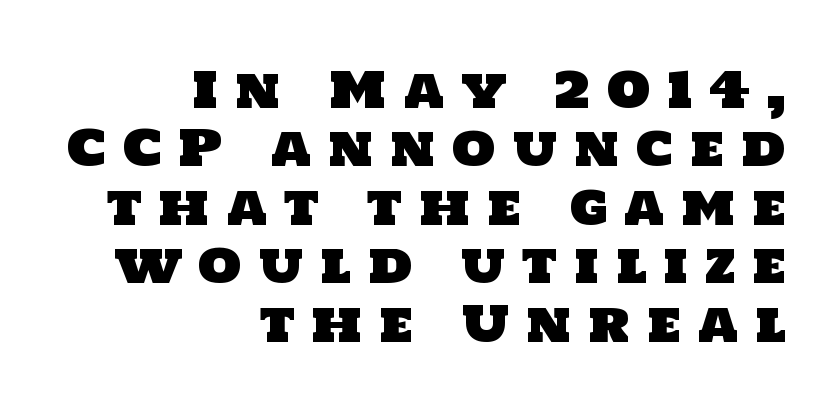
Q: Is the typeface a serif or a sans-serif typeface? A: Sans-serif.
Q: Is the text underlined? A: No.
Q: How is the paragraph aligned? A: Right-aligned.
Q: Is the spacing between letters normal or unusually wide? A: Unusually wide.
Q: Width (condensed, normal, or wide)? A: Normal.
Q: Stroke contrast? A: Low.
Q: x-height? A: Large.
Q: Monospaced? A: No.
